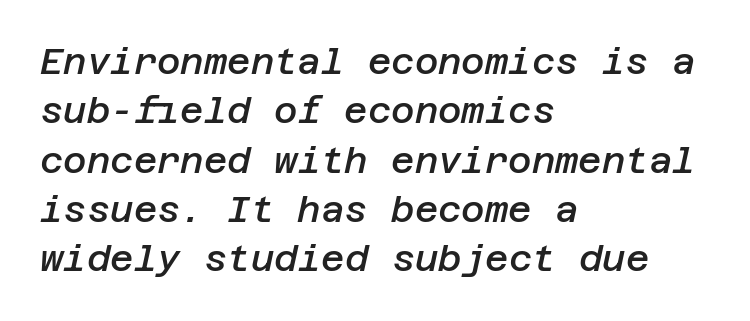
The image shows 36 px semibold type, italic (leaning right); set left-aligned, normal line spacing (1.37x), normal letter spacing, not underlined; low stroke contrast and a large x-height.
